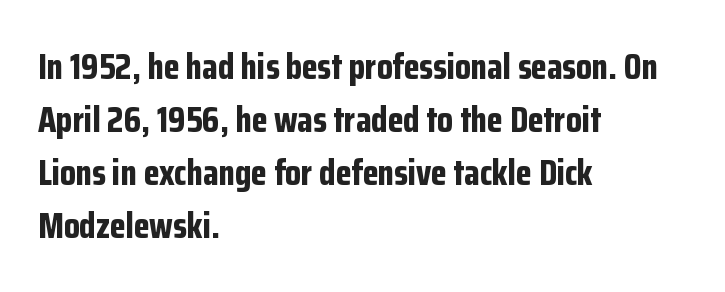
{"serif": "no", "italic": "no", "bold": "yes", "weight": "bold", "width": "condensed", "stroke_contrast": "low", "x_height": "medium", "monospaced": "no", "underline": "no", "align": "left", "line_spacing": "normal", "line_spacing_ratio": 1.47, "letter_spacing": "normal", "letter_spacing_em": 0.0, "glyph_px": 36}
